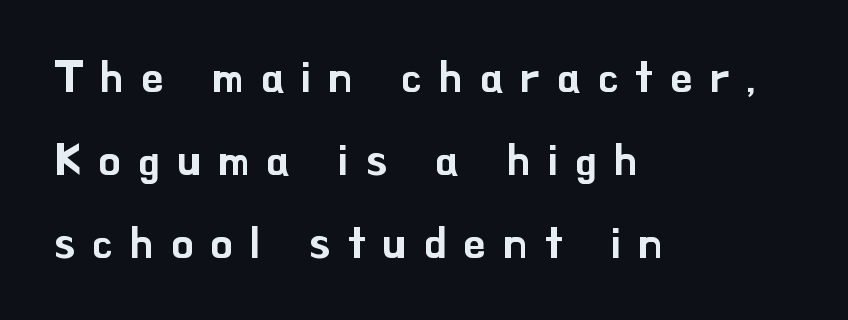
Q: Is the text italic (slanted)? A: No, it is upright.
Q: Is the typeface a serif or a sans-serif typeface? A: Sans-serif.
Q: Is the text underlined? A: No.
Q: How is the paragraph aligned? A: Left-aligned.
Q: Is the spacing between letters normal or unusually wide? A: Unusually wide.
Q: Width (condensed, normal, or wide)? A: Normal.
Q: Stroke contrast? A: Low.
Q: x-height? A: Small.
Q: Monospaced? A: No.
